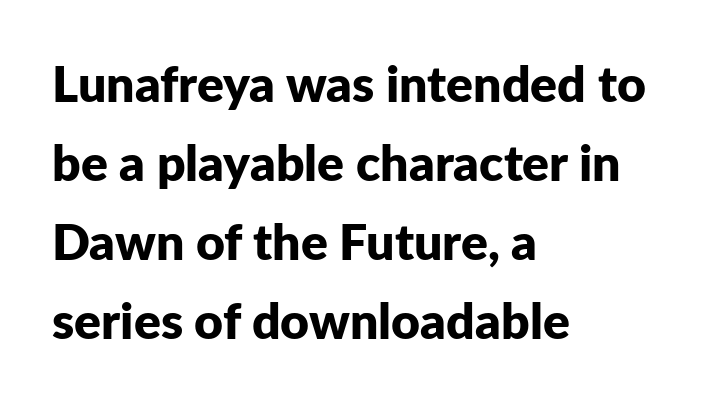
Strong, thick strokes mark this as bold type. This rendering uses left alignment, leaving the right contour irregular. Interline gaps are of average width in this sample. Glance below the letters and you will spot only blank space. The face used here is proportionally spaced, like ordinary book or web type. Standard letterfit; no display-style spreading of the glyphs.
